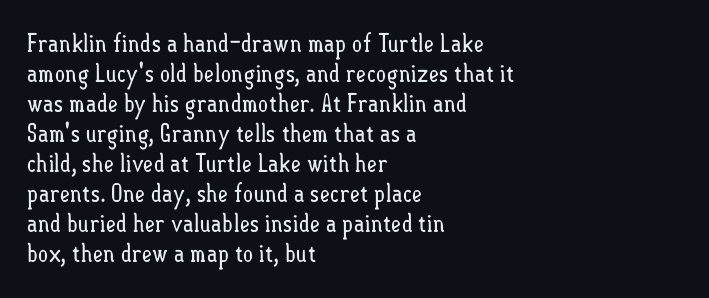
Stem width sits at or under what a default text font uses. Rendered with straight, roman letterforms. In CSS terms this would be text-align: left. Is the letter spacing exaggerated? No — it looks like the ordinary default.
